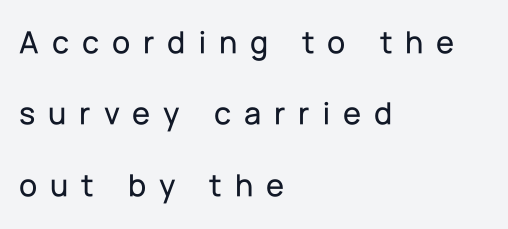
Q: Is the text italic (slanted)? A: No, it is upright.
Q: Is the typeface a serif or a sans-serif typeface? A: Sans-serif.
Q: Is the text underlined? A: No.
Q: How is the paragraph aligned? A: Left-aligned.
Q: Is the spacing between letters normal or unusually wide? A: Unusually wide.
Q: Is the spacing between lines tight, normal or loose? A: Loose.
Q: Width (condensed, normal, or wide)? A: Normal.
Q: Stroke contrast? A: Low.
Q: x-height? A: Medium.
Q: Monospaced? A: No.
